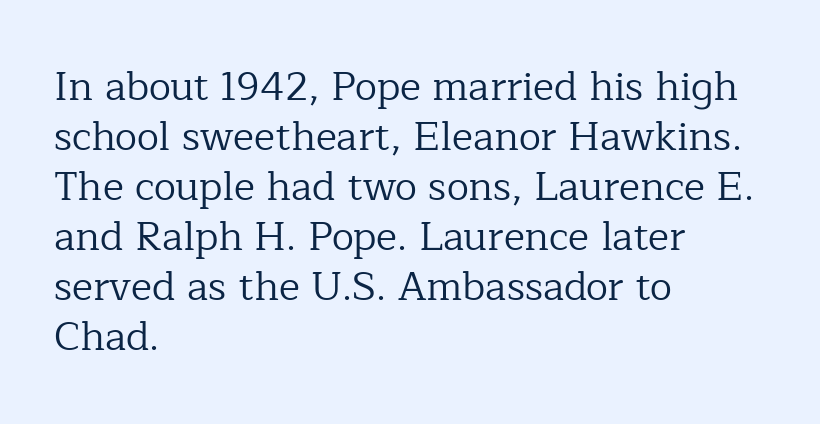
The image shows 40 px regular-weight serif type, upright; set left-aligned, normal line spacing (1.25x), normal letter spacing, not underlined; low stroke contrast and a medium x-height.
